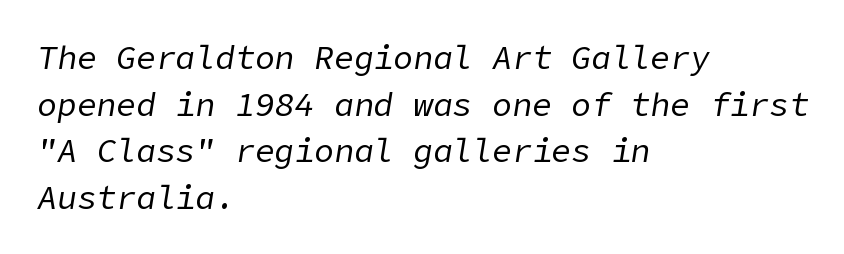
There's an unmistakable incline to the writing here. The lines in this sample share a left origin and differ only in where they stop. Quick note: underline off. Look at the tracking — it's just the regular setting, nothing added.
